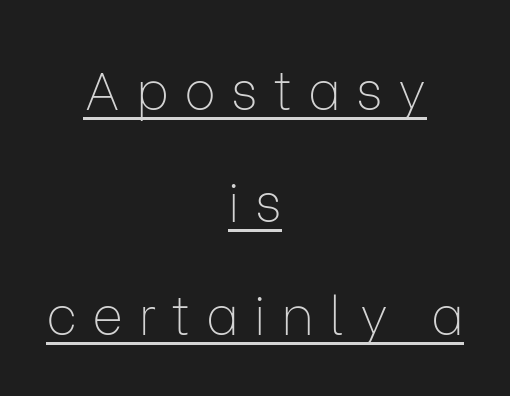
Look at the bottom of the vertical strokes: they stop flat, with no serifs. You could only call the tracking loose — the letters float apart. Is this a fixed-width face? No — the glyphs have proportional, varying widths. A light-to-regular cut is what we see here.
